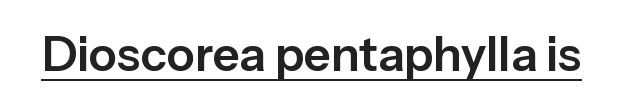
Notice how the stems are strictly vertical — no italics here. Examine the stroke ends and you'll find no serifs. You can see a thin bar hugging the bottom of the glyphs. The tracking reads as untouched default to a designer's eye. Note the varied advance widths — an 'i' is clearly narrower than an 'm'.
